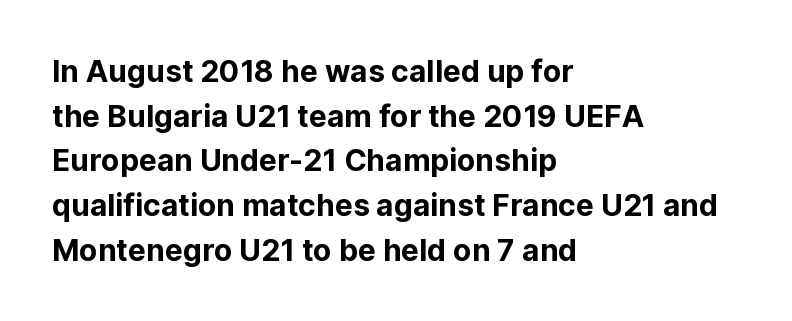
Q: Is the text italic (slanted)? A: No, it is upright.
Q: Is the typeface a serif or a sans-serif typeface? A: Sans-serif.
Q: Is the text underlined? A: No.
Q: How is the paragraph aligned? A: Left-aligned.
Q: Is the spacing between letters normal or unusually wide? A: Normal.
Q: Is the spacing between lines tight, normal or loose? A: Normal.
Q: Width (condensed, normal, or wide)? A: Normal.
Q: Stroke contrast? A: Low.
Q: x-height? A: Medium.
Q: Monospaced? A: No.
